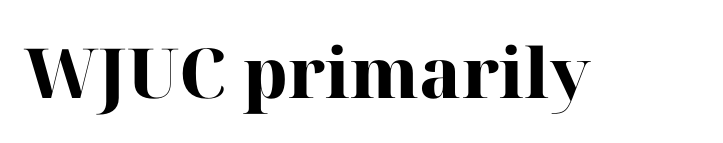
Q: Is the text bold? A: Yes.
Q: Is the text italic (slanted)? A: No, it is upright.
Q: Is the typeface a serif or a sans-serif typeface? A: Serif.
Q: Is the text underlined? A: No.
Q: Is the spacing between letters normal or unusually wide? A: Normal.
Q: Width (condensed, normal, or wide)? A: Normal.
Q: Stroke contrast? A: High.
Q: x-height? A: Medium.
Q: Monospaced? A: No.
